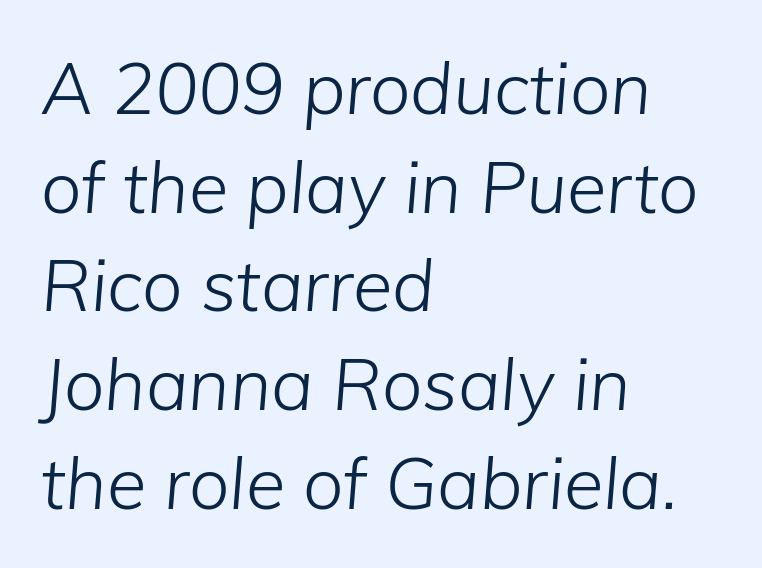
The image shows 72 px light type, italic (leaning right); set left-aligned, normal line spacing (1.37x), normal letter spacing, not underlined; low stroke contrast and a medium x-height.
